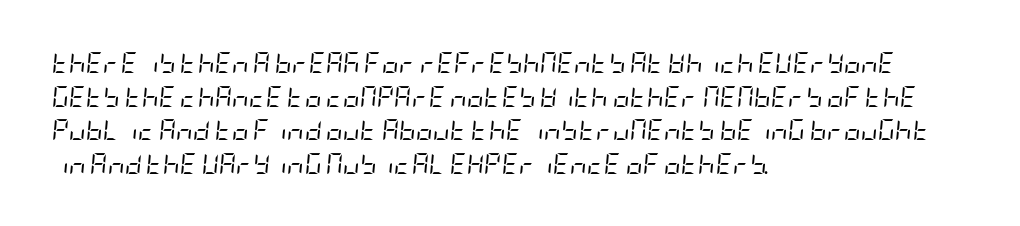
Q: Is the text bold? A: No.
Q: Is the text italic (slanted)? A: Yes, it leans right by about 5 degrees.
Q: Is the text underlined? A: No.
Q: How is the paragraph aligned? A: Left-aligned.
Q: Is the spacing between letters normal or unusually wide? A: Normal.
Q: Is the spacing between lines tight, normal or loose? A: Normal.
